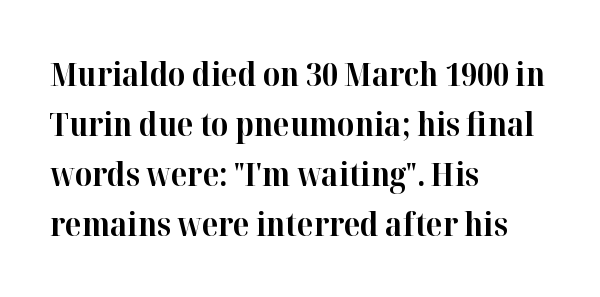
{"serif": "yes", "italic": "no", "bold": "yes", "weight": "bold", "width": "normal", "stroke_contrast": "high", "x_height": "medium", "monospaced": "no", "underline": "no", "align": "left", "line_spacing": "normal", "line_spacing_ratio": 1.52, "letter_spacing": "normal", "letter_spacing_em": 0.0, "glyph_px": 33}
